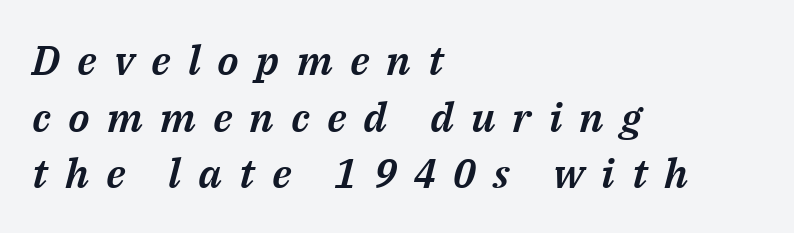
The typography opts for an oblique posture over an upright one. The letters advance in unequal steps, a hallmark of proportional type. The paragraph shown leans on its left margin. Compared with typical body copy, the letter spacing here is much looser.
